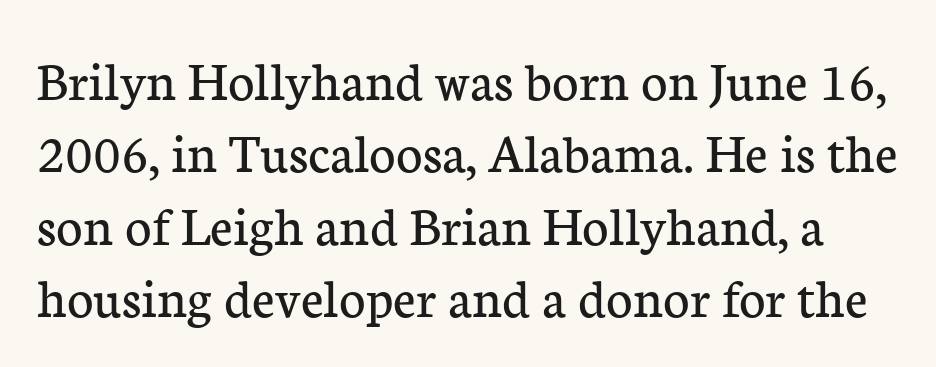
The image shows 57 px regular-weight serif type, upright; set normal line spacing (1.27x), normal letter spacing, not underlined; low stroke contrast and a medium x-height.
